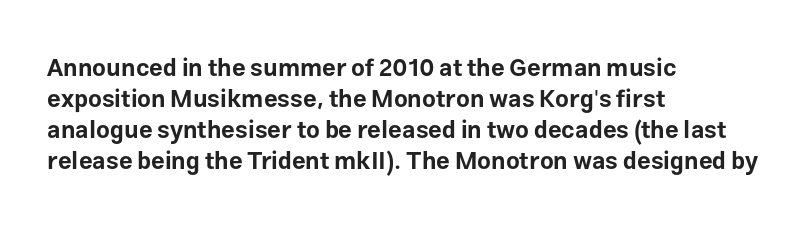
Q: Is the text bold? A: Yes.
Q: Is the text italic (slanted)? A: No, it is upright.
Q: Is the text underlined? A: No.
Q: How is the paragraph aligned? A: Left-aligned.
Q: Is the spacing between letters normal or unusually wide? A: Normal.
Q: Is the spacing between lines tight, normal or loose? A: Normal.
